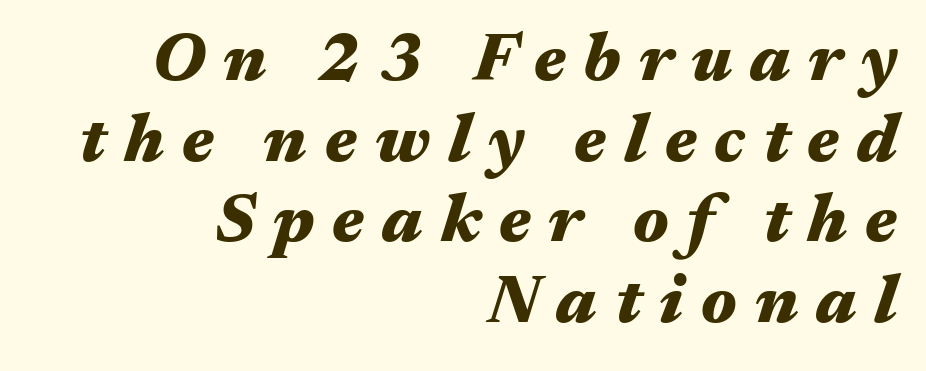
Spacing verdict: proportional, widths tailored to each character. Has an underline been added? It has not. This sample uses expanded letter spacing, leaving extra air between glyphs. Line ends are locked; line starts wander.
